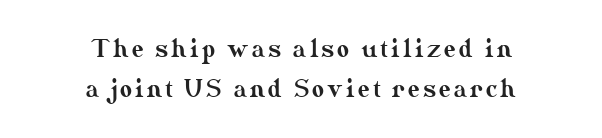
Q: Is the text italic (slanted)? A: No, it is upright.
Q: Is the text underlined? A: No.
Q: How is the paragraph aligned? A: Centered.
